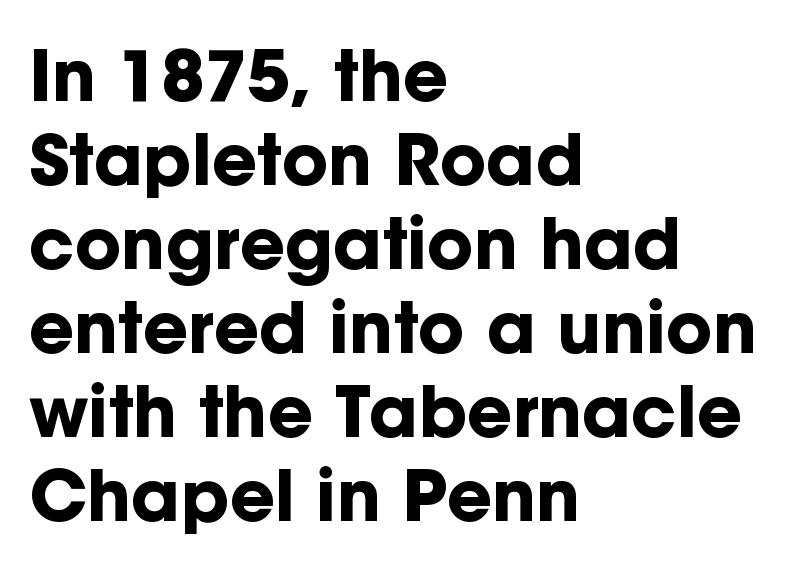
The image shows 70 px bold sans-serif type, upright; set left-aligned, line spacing 1.2x, normal letter spacing, not underlined; low stroke contrast and a medium x-height.
